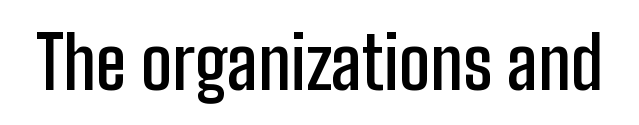
Varying glyph widths throughout — classic text-font behaviour. The space beneath each line is pristine and unruled. Letter spacing: default. Letterform terminals end flat and unadorned throughout the passage.
